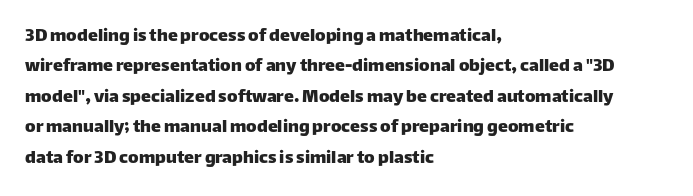
Q: Is the text italic (slanted)? A: No, it is upright.
Q: Is the text underlined? A: No.
Q: How is the paragraph aligned? A: Left-aligned.
Q: Is the spacing between letters normal or unusually wide? A: Normal.
Q: Is the spacing between lines tight, normal or loose? A: Normal.
